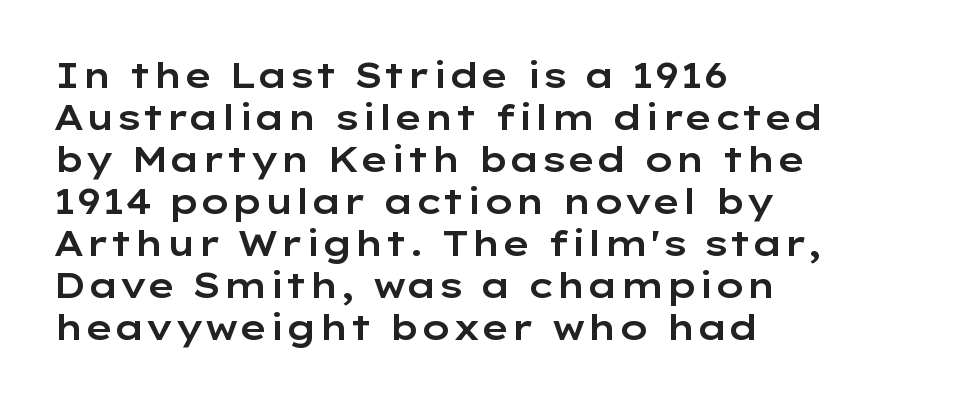
The image shows 35 px wide sans-serif type, upright; set left-aligned, line spacing 1.2x, normal letter spacing, not underlined; low stroke contrast and a medium x-height.
